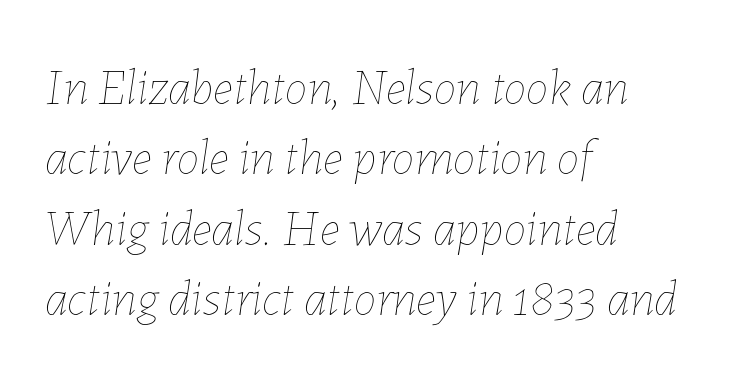
{"italic": "yes", "lean": "right", "slant_degrees": 7, "bold": "no", "weight": "thin", "width": "normal", "stroke_contrast": "low", "x_height": "medium", "monospaced": "no", "underline": "no", "align": "left", "line_spacing": "normal", "line_spacing_ratio": 1.38, "letter_spacing": "normal", "letter_spacing_em": 0.0, "glyph_px": 51}
